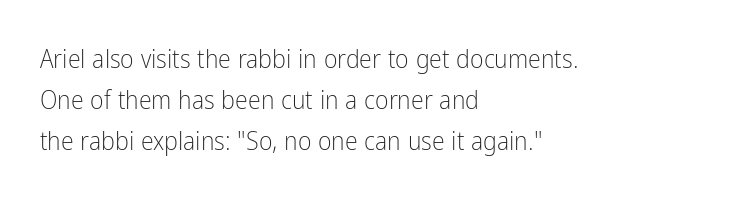
Q: Is the text bold? A: No.
Q: Is the text italic (slanted)? A: No, it is upright.
Q: Is the text underlined? A: No.
Q: How is the paragraph aligned? A: Left-aligned.
Q: Is the spacing between letters normal or unusually wide? A: Normal.
Q: Is the spacing between lines tight, normal or loose? A: Normal.
